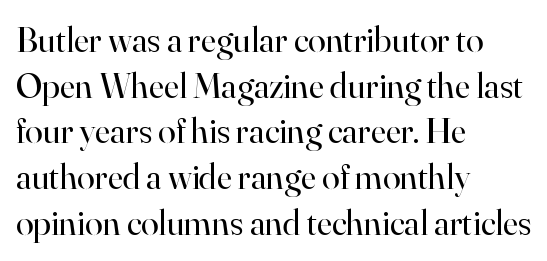
{"serif": "yes", "italic": "no", "bold": "no", "weight": "regular", "width": "normal", "stroke_contrast": "high", "x_height": "small", "monospaced": "no", "underline": "no", "align": "left", "line_spacing": "normal", "line_spacing_ratio": 1.27, "letter_spacing": "normal", "letter_spacing_em": 0.0, "glyph_px": 36}
